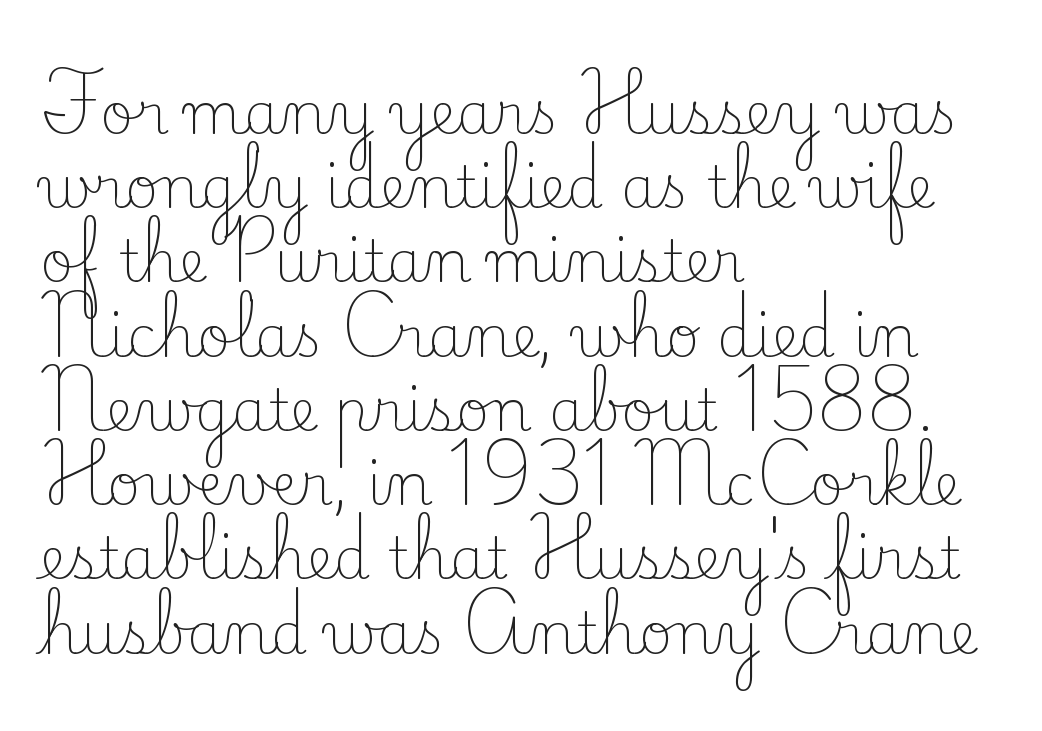
{"serif": "yes", "italic": "no", "bold": "no", "weight": "light", "width": "normal", "stroke_contrast": "low", "x_height": "small", "monospaced": "no", "underline": "no", "align": "left", "line_spacing": "normal", "line_spacing_ratio": 1.28, "letter_spacing": "normal", "letter_spacing_em": 0.0, "glyph_px": 58}
